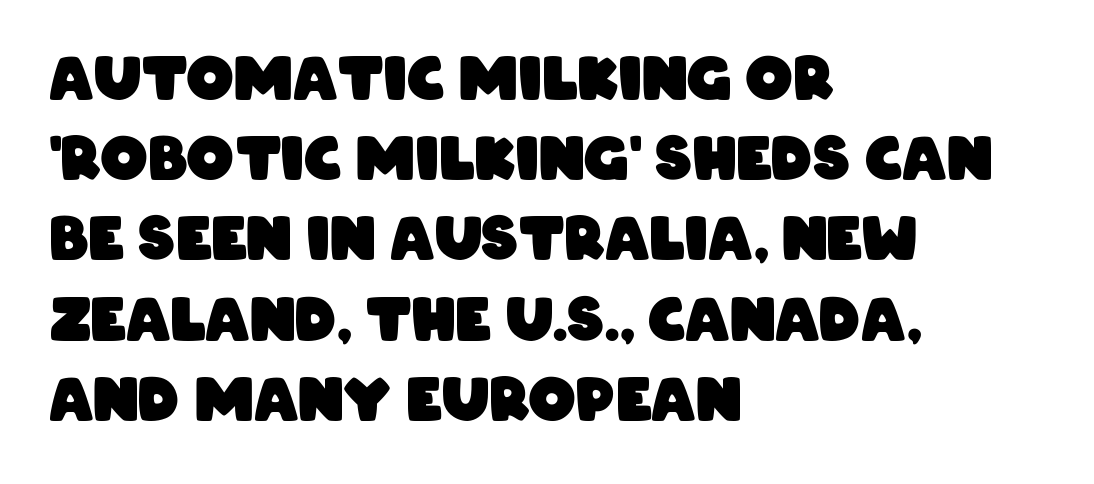
The image shows 59 px heavy, condensed sans-serif type; set left-aligned, normal line spacing (1.36x), normal letter spacing, not underlined; low stroke contrast and a large x-height.
